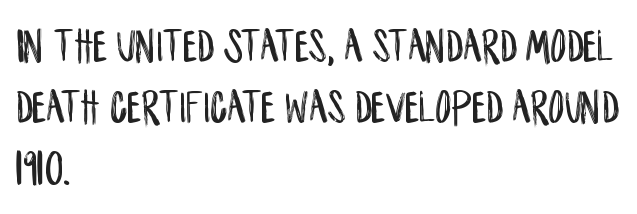
The paragraph has a hard left edge and a soft right edge. The letters advance in unequal steps, a hallmark of proportional type. The type sits square on the baseline with zero lean. Compared with typical body copy, the letter spacing here is the same. These lines are composed in type without serifs.
